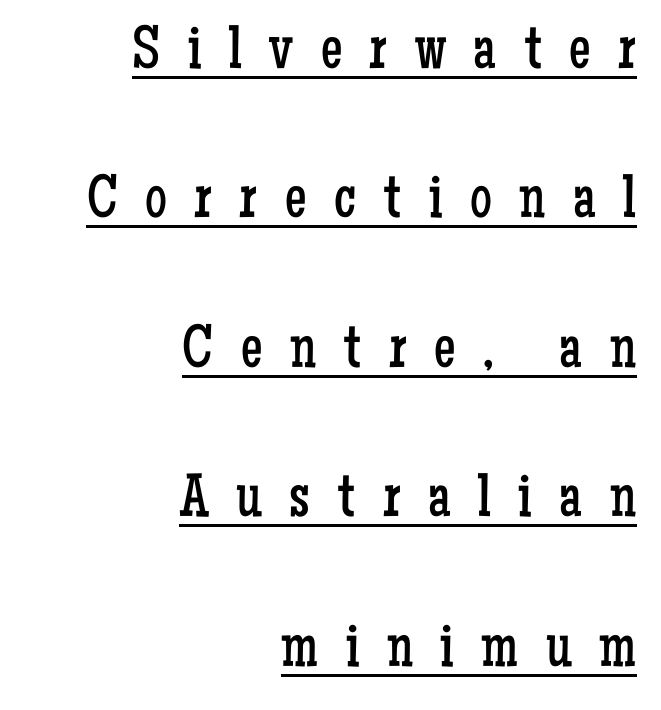
The image shows 61 px regular-weight, condensed serif type, upright; set right-aligned, loose line spacing (2.45x), unusually wide letter spacing (+0.45 em), underlined; low stroke contrast and a medium x-height.
